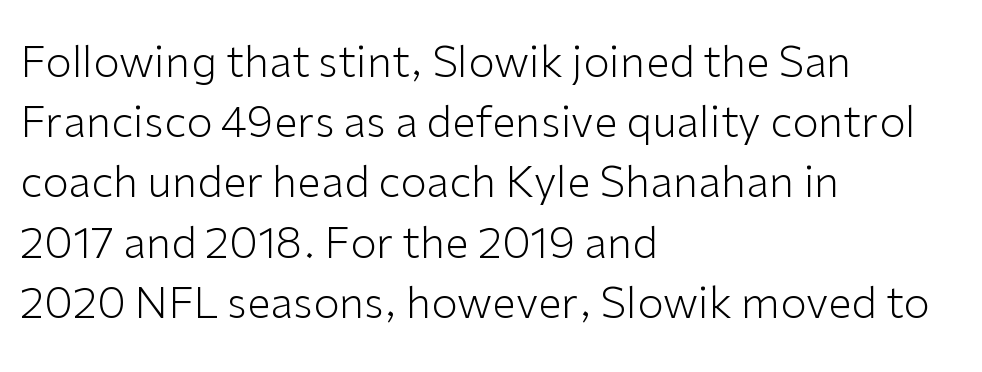
{"serif": "no", "italic": "no", "bold": "no", "weight": "light", "width": "normal", "stroke_contrast": "low", "x_height": "medium", "monospaced": "no", "underline": "no", "align": "left", "line_spacing": "normal", "line_spacing_ratio": 1.4, "letter_spacing": "normal", "letter_spacing_em": 0.0, "glyph_px": 43}
